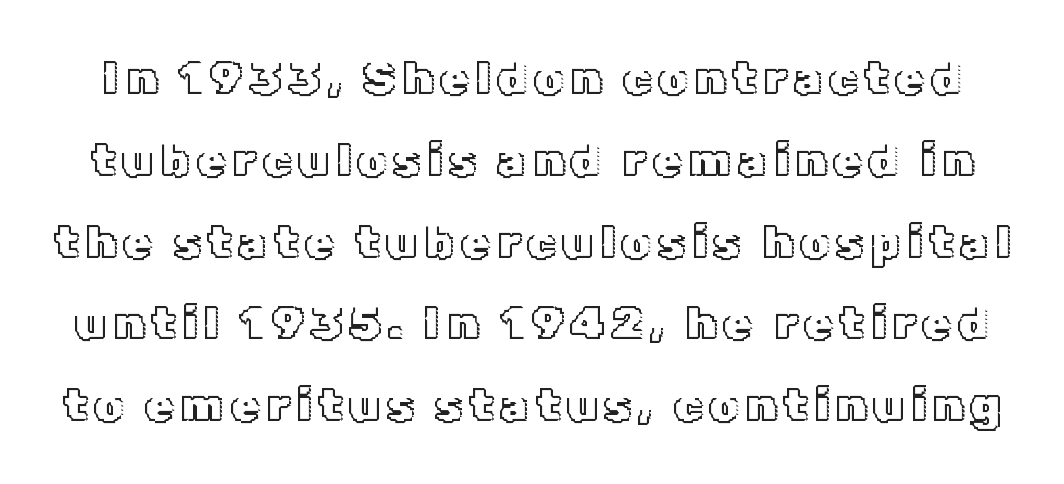
Q: Is the text italic (slanted)? A: No, it is upright.
Q: Is the text underlined? A: No.
Q: Width (condensed, normal, or wide)? A: Normal.
Q: x-height? A: Medium.
Q: Monospaced? A: No.
